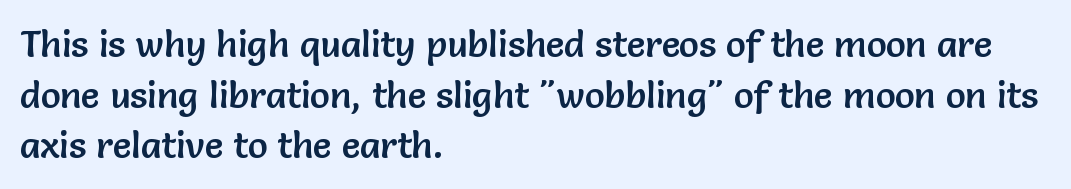
The image shows 37 px sans-serif type, upright; set left-aligned, normal line spacing (1.37x), normal letter spacing, not underlined; low stroke contrast and a medium x-height.
